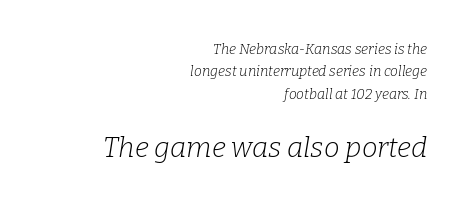
{"serif": "yes", "italic": "yes", "lean": "right", "slant_degrees": 9, "bold": "no", "weight": "light", "width": "normal", "stroke_contrast": "low", "x_height": "medium", "monospaced": "no", "underline": "no", "align": "right", "line_spacing": "normal", "line_spacing_ratio": 1.6, "letter_spacing": "normal", "letter_spacing_em": 0.0, "larger_block": "second", "size_ratio": 2.0, "glyph_px": 28}
